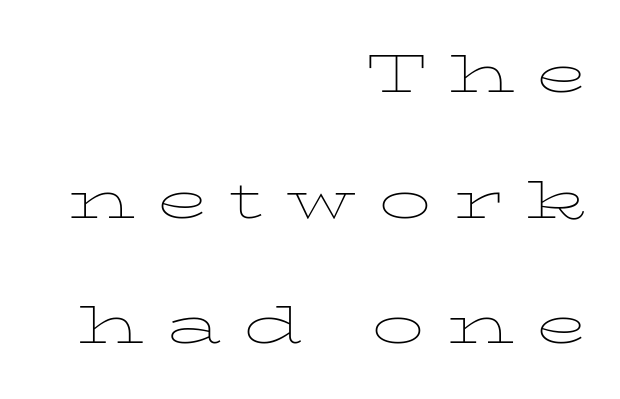
{"serif": "yes", "italic": "no", "bold": "no", "weight": "thin", "width": "wide", "stroke_contrast": "low", "x_height": "medium", "monospaced": "no", "underline": "no", "align": "right", "line_spacing": "loose", "line_spacing_ratio": 2.37, "letter_spacing": "wide", "letter_spacing_em": 0.4, "glyph_px": 53}
